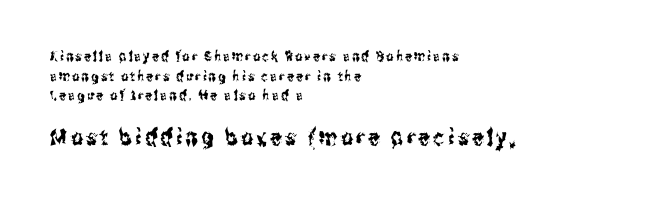
{"italic": "no", "underline": "no", "align": "left", "line_spacing": "normal", "line_spacing_ratio": 1.4, "larger_block": "second", "size_ratio": 1.64, "glyph_px": 23}
